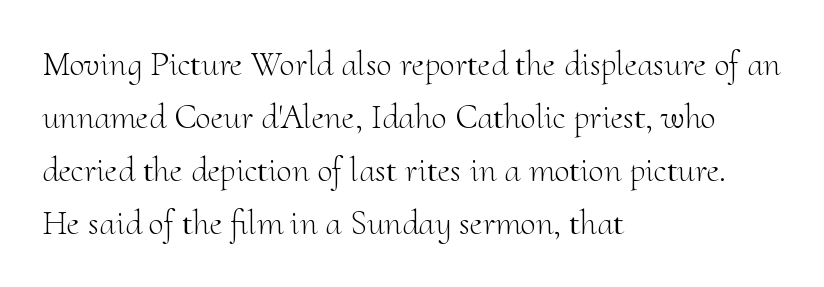
The image shows 35 px light serif type, upright; set left-aligned, normal line spacing (1.51x), normal letter spacing, not underlined; medium stroke contrast and a small x-height.
